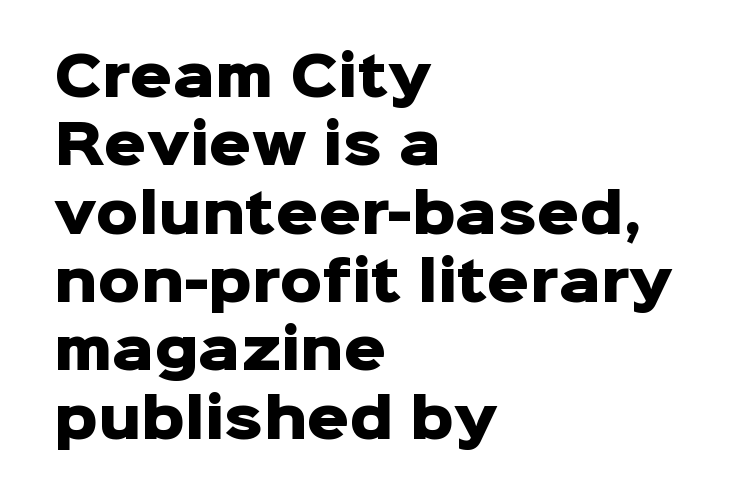
{"serif": "no", "italic": "no", "bold": "yes", "weight": "heavy", "width": "normal", "stroke_contrast": "low", "x_height": "medium", "monospaced": "no", "underline": "no", "align": "left", "line_spacing": "normal", "line_spacing_ratio": 1.29, "letter_spacing": "normal", "letter_spacing_em": 0.0, "glyph_px": 53}
